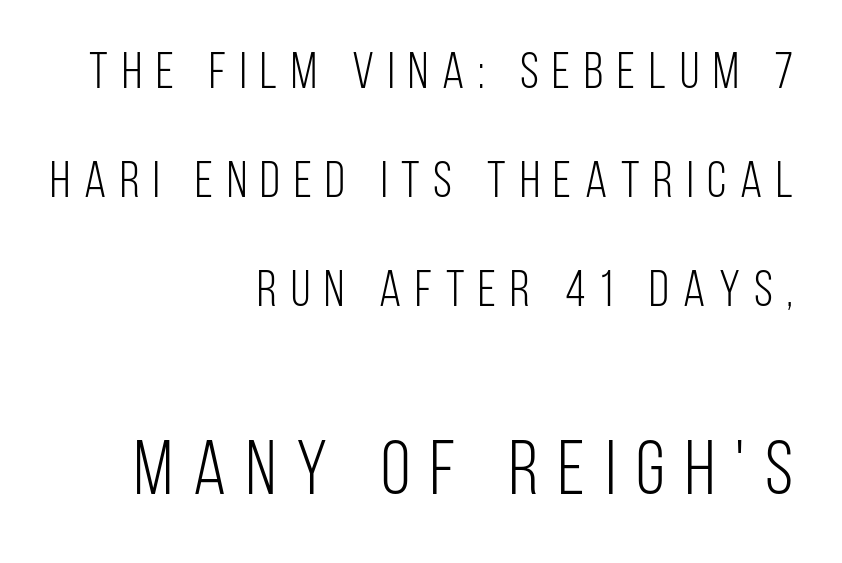
The image shows 76 px light, condensed sans-serif type, upright; set right-aligned, loose line spacing (2.14x), unusually wide letter spacing (+0.27 em), not underlined; the second (bottom) block is 1.49x larger; low stroke contrast and a large x-height.
